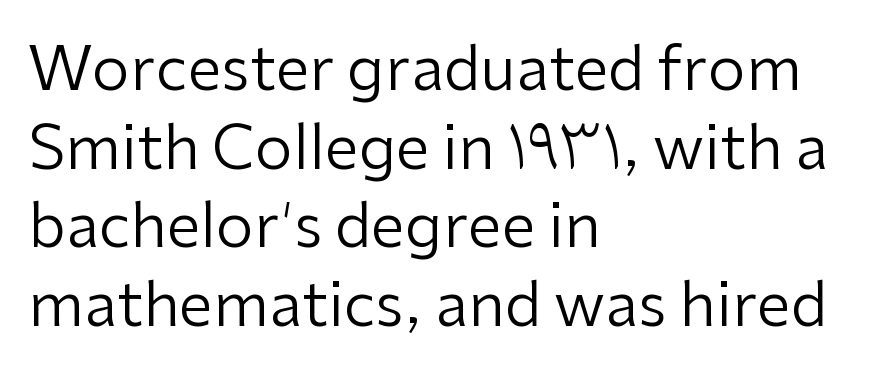
Q: Is the text bold? A: No.
Q: Is the text italic (slanted)? A: No, it is upright.
Q: Is the typeface a serif or a sans-serif typeface? A: Sans-serif.
Q: Is the text underlined? A: No.
Q: How is the paragraph aligned? A: Left-aligned.
Q: Is the spacing between letters normal or unusually wide? A: Normal.
Q: Is the spacing between lines tight, normal or loose? A: Normal.
Q: Width (condensed, normal, or wide)? A: Normal.
Q: Stroke contrast? A: Low.
Q: x-height? A: Medium.
Q: Monospaced? A: No.
